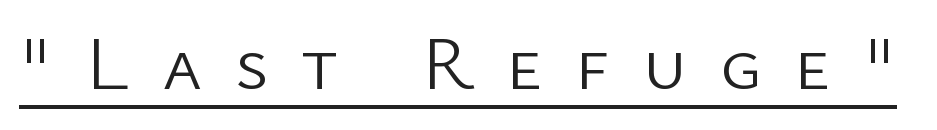
Q: Is the text bold? A: No.
Q: Is the text italic (slanted)? A: No, it is upright.
Q: Is the typeface a serif or a sans-serif typeface? A: Sans-serif.
Q: Is the text underlined? A: Yes.
Q: Is the spacing between letters normal or unusually wide? A: Unusually wide.
Q: Width (condensed, normal, or wide)? A: Normal.
Q: Stroke contrast? A: Low.
Q: x-height? A: Medium.
Q: Monospaced? A: No.
